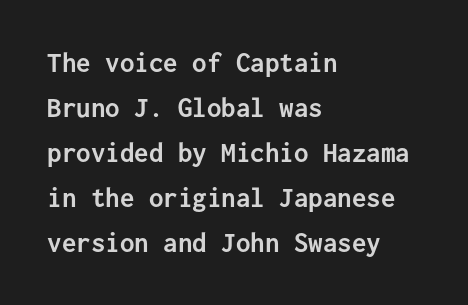
{"serif": "no", "italic": "no", "bold": "yes", "weight": "semibold", "width": "normal", "stroke_contrast": "low", "x_height": "medium", "monospaced": "yes", "underline": "no", "align": "left", "line_spacing": "normal", "line_spacing_ratio": 1.55, "letter_spacing": "normal", "letter_spacing_em": 0.0, "glyph_px": 29}
